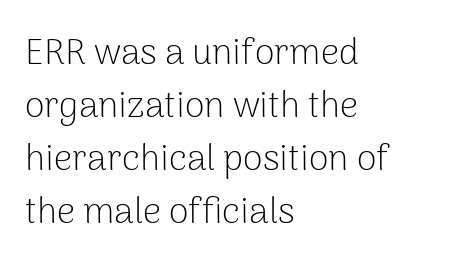
The image shows 36 px light sans-serif type, upright; set left-aligned, normal line spacing (1.47x), normal letter spacing, not underlined; low stroke contrast and a medium x-height.
